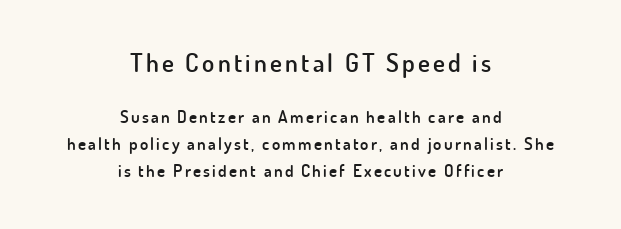
The image shows 25 px text type, upright; set centered, normal line spacing (1.58x), not underlined; the first (top) block is 1.47x larger.
